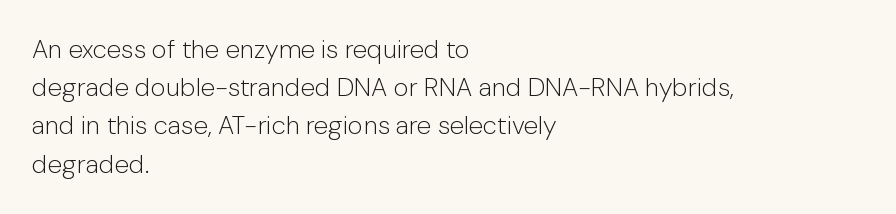
The image shows 26 px text type, upright; set left-aligned, normal line spacing (1.47x), normal letter spacing, not underlined.
